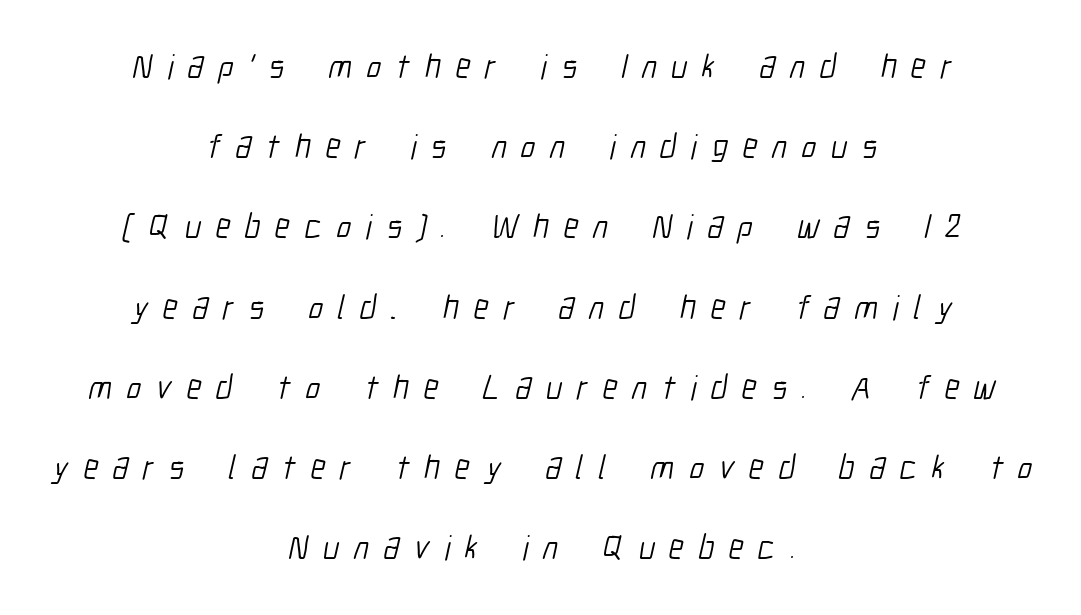
The image shows 34 px light, condensed sans-serif type; set centered, loose line spacing (2.36x), unusually wide letter spacing (+0.43 em), not underlined; low stroke contrast and a medium x-height.
